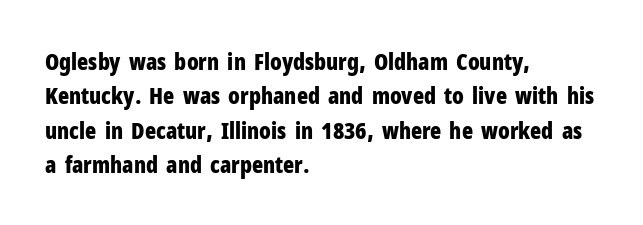
Q: Is the text bold? A: Yes.
Q: Is the text italic (slanted)? A: No, it is upright.
Q: Is the text underlined? A: No.
Q: How is the paragraph aligned? A: Left-aligned.
Q: Is the spacing between letters normal or unusually wide? A: Normal.
Q: Is the spacing between lines tight, normal or loose? A: Normal.
